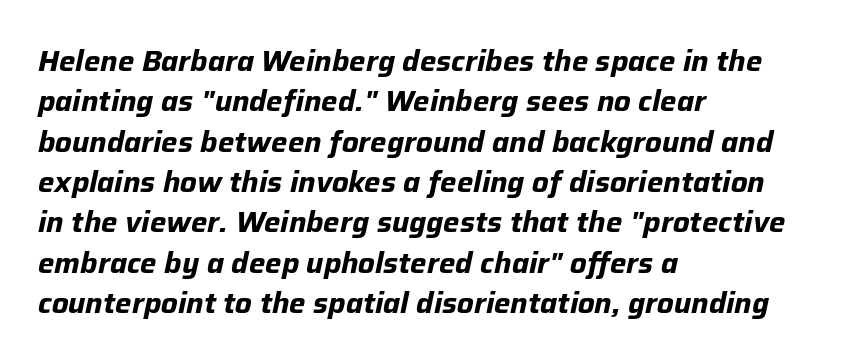
Q: Is the text bold? A: Yes.
Q: Is the text italic (slanted)? A: Yes, it leans right by about 12 degrees.
Q: Is the text underlined? A: No.
Q: How is the paragraph aligned? A: Left-aligned.
Q: Is the spacing between letters normal or unusually wide? A: Normal.
Q: Is the spacing between lines tight, normal or loose? A: Normal.
Q: Width (condensed, normal, or wide)? A: Normal.
Q: Stroke contrast? A: Low.
Q: x-height? A: Medium.
Q: Monospaced? A: No.
